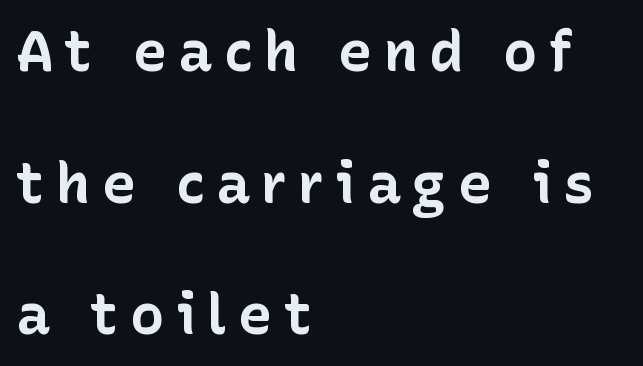
Q: Is the text bold? A: Yes.
Q: Is the text italic (slanted)? A: No, it is upright.
Q: Is the typeface a serif or a sans-serif typeface? A: Sans-serif.
Q: Is the text underlined? A: No.
Q: How is the paragraph aligned? A: Left-aligned.
Q: Is the spacing between letters normal or unusually wide? A: Unusually wide.
Q: Is the spacing between lines tight, normal or loose? A: Loose.
Q: Width (condensed, normal, or wide)? A: Normal.
Q: Stroke contrast? A: Low.
Q: x-height? A: Medium.
Q: Monospaced? A: No.
